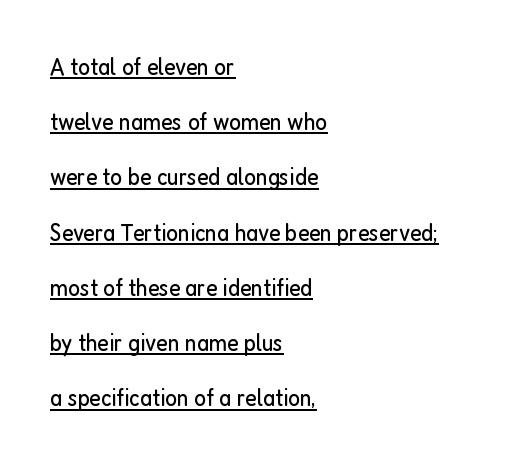
The designer dialed line spacing up above the default. The letterforms sit at book weight or below. Ascenders rise straight up at ninety degrees. The lines are quadded left. This is underlined copy, the kind a proofreader might mark for attention.
